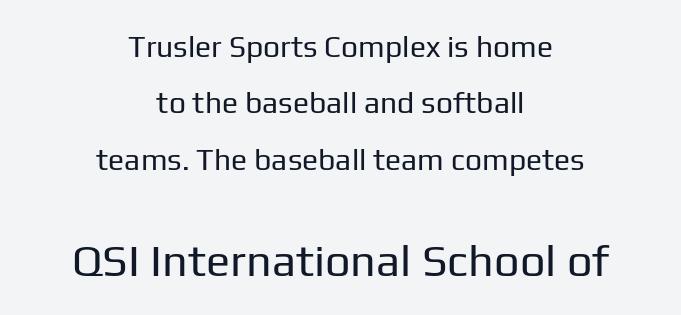
The image shows 45 px regular-weight sans-serif type, upright; set centered, line spacing 1.88x, normal letter spacing, not underlined; the second (bottom) block is 1.5x larger; low stroke contrast and a medium x-height.
